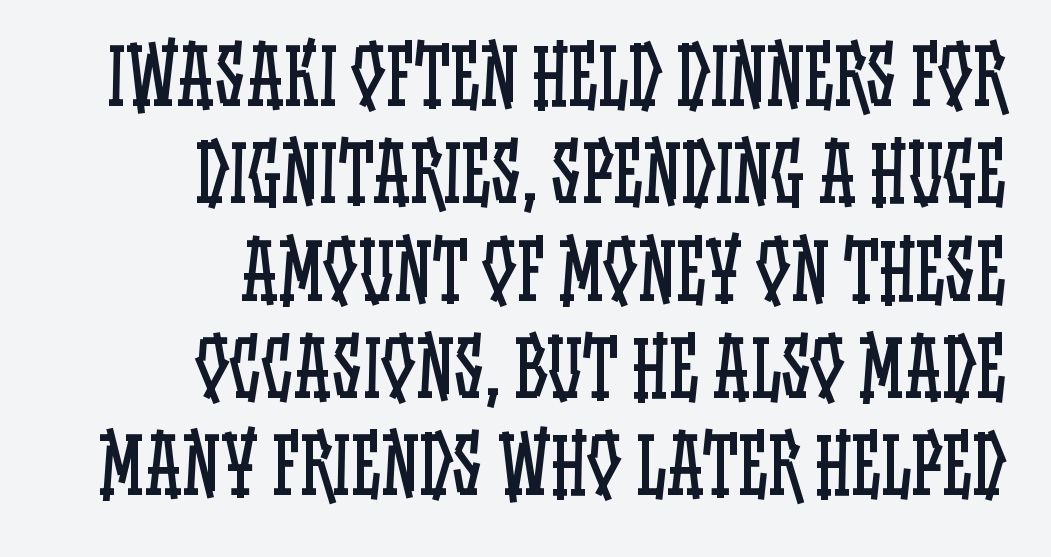
Nope, not italic — everything's standing straight. The gap between lines stays unmarked. No extra ink here — the face is not bold. The rag falls on the left side of this text block.
